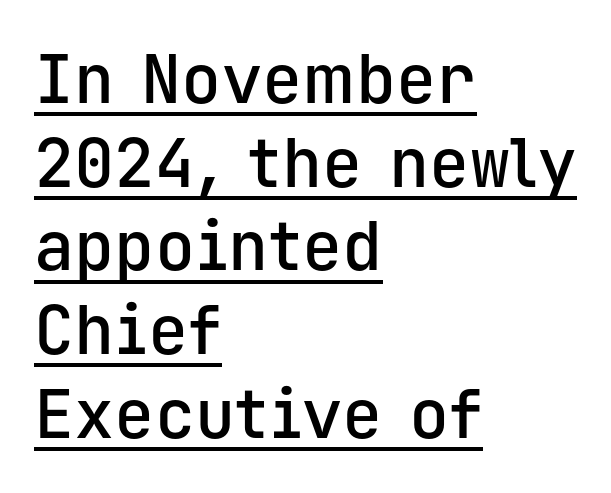
{"serif": "no", "italic": "no", "bold": "semi", "weight": "semibold", "width": "normal", "stroke_contrast": "low", "x_height": "medium", "monospaced": "yes", "underline": "yes", "align": "left", "line_spacing": "normal", "line_spacing_ratio": 1.25, "letter_spacing": "normal", "letter_spacing_em": 0.0, "glyph_px": 67}
